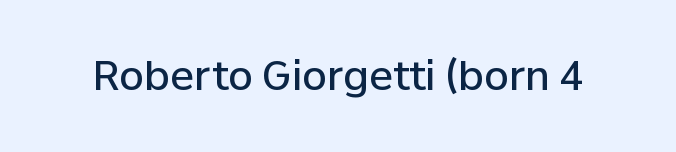
The image shows 40 px semibold sans-serif type, upright; set normal letter spacing, not underlined; low stroke contrast and a medium x-height.
